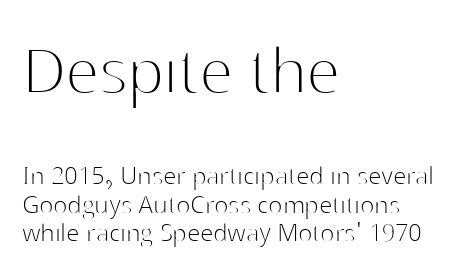
{"serif": "no", "italic": "no", "bold": "no", "weight": "thin", "width": "normal", "stroke_contrast": "high", "x_height": "medium", "monospaced": "no", "underline": "no", "align": "left", "line_spacing": "tight", "line_spacing_ratio": 0.96, "letter_spacing": "normal", "letter_spacing_em": 0.0, "larger_block": "first", "size_ratio": 2.53, "glyph_px": 76}
